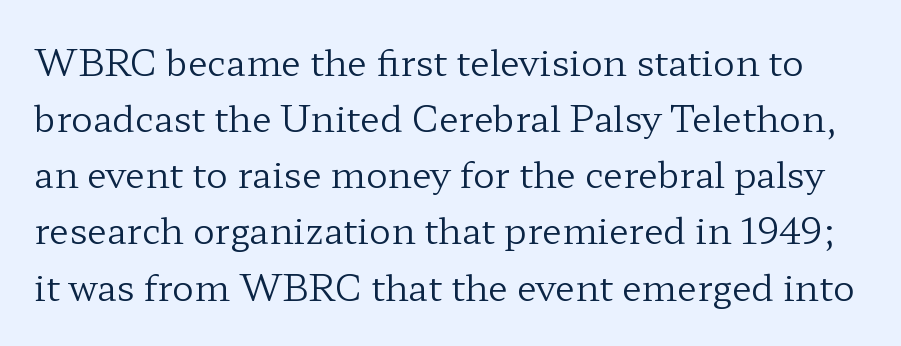
Q: Is the text bold? A: No.
Q: Is the text italic (slanted)? A: No, it is upright.
Q: Is the typeface a serif or a sans-serif typeface? A: Serif.
Q: Is the text underlined? A: No.
Q: Is the spacing between letters normal or unusually wide? A: Normal.
Q: Is the spacing between lines tight, normal or loose? A: Normal.
Q: Width (condensed, normal, or wide)? A: Wide.
Q: Stroke contrast? A: Low.
Q: x-height? A: Medium.
Q: Monospaced? A: No.
